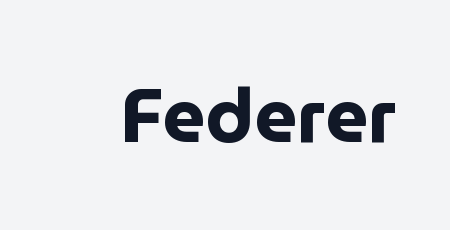
Q: Is the text bold? A: Yes.
Q: Is the text italic (slanted)? A: No, it is upright.
Q: Is the typeface a serif or a sans-serif typeface? A: Sans-serif.
Q: Is the text underlined? A: No.
Q: Is the spacing between letters normal or unusually wide? A: Normal.
Q: Width (condensed, normal, or wide)? A: Normal.
Q: Stroke contrast? A: Low.
Q: x-height? A: Medium.
Q: Monospaced? A: No.
